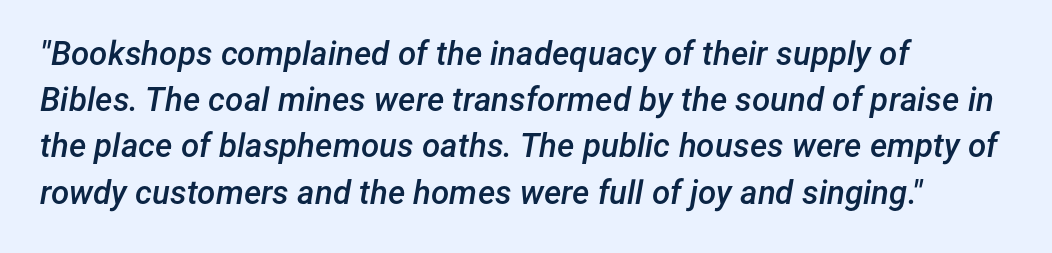
Slanted lettering throughout. Each new line begins a customary step beneath the previous one. Where is the straight margin? On the left. The font is running at a semibold setting, under full bold. Quick note: underline off.
